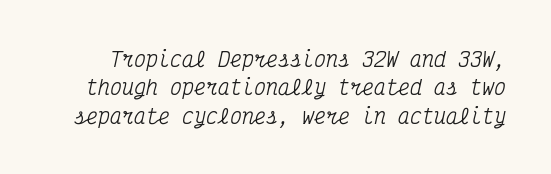
Regarding leading, the lines here are spaced in the standard way. No extra tracking has been applied to these lines. The foot of each line stays bare and open. The text carries the slant typical of an italic or oblique font.
